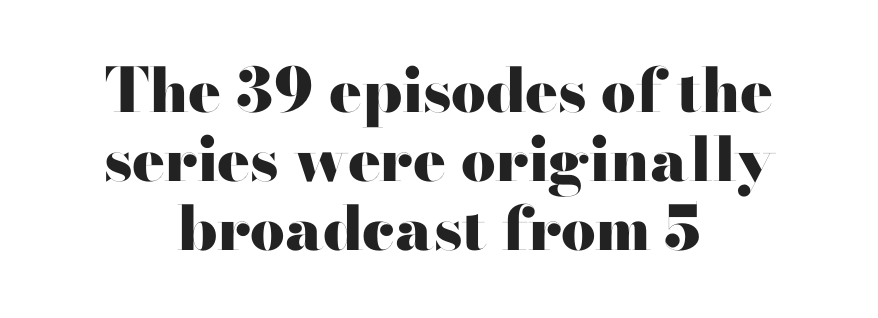
The string is rendered with underlining switched off. Note: no serifs on the glyphs. Leftover space on each line is divided equally before and after the words. Is the type bold? Yes — the strokes are clearly thick and heavy. Each letter keeps its own natural width here, so spacing adapts to shape.
